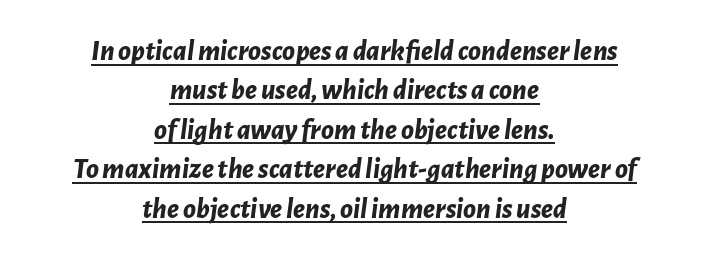
The image shows 29 px bold type, italic (leaning right); set centered, normal line spacing (1.36x), normal letter spacing, underlined; low stroke contrast and a medium x-height.
